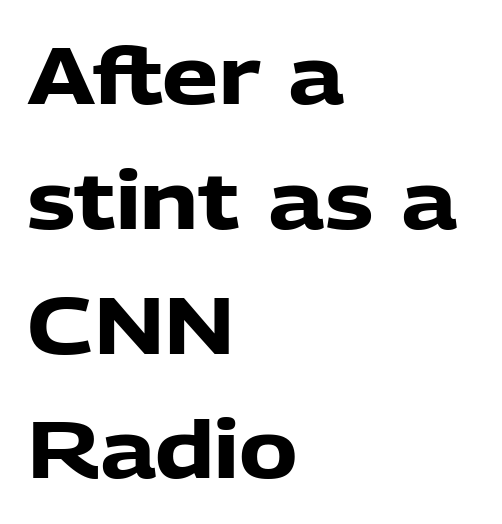
Q: Is the text bold? A: Yes.
Q: Is the text italic (slanted)? A: No, it is upright.
Q: Is the typeface a serif or a sans-serif typeface? A: Sans-serif.
Q: Is the text underlined? A: No.
Q: How is the paragraph aligned? A: Left-aligned.
Q: Is the spacing between letters normal or unusually wide? A: Normal.
Q: Is the spacing between lines tight, normal or loose? A: Normal.
Q: Width (condensed, normal, or wide)? A: Normal.
Q: Stroke contrast? A: Low.
Q: x-height? A: Medium.
Q: Monospaced? A: No.
